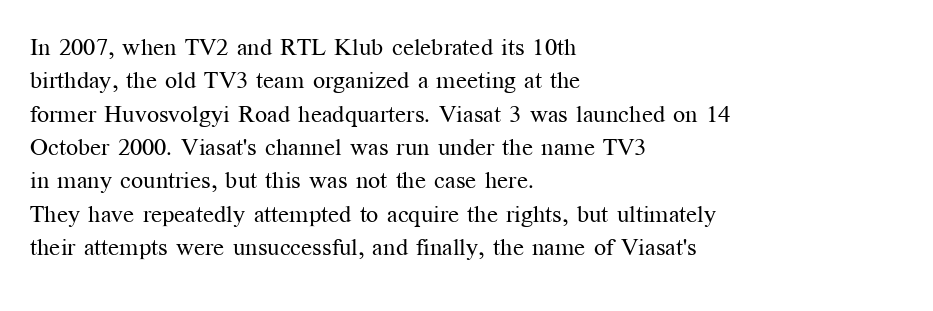
{"italic": "no", "bold": "no", "underline": "no", "align": "left", "line_spacing": "normal", "line_spacing_ratio": 1.39, "letter_spacing": "normal", "letter_spacing_em": 0.0, "glyph_px": 24}
